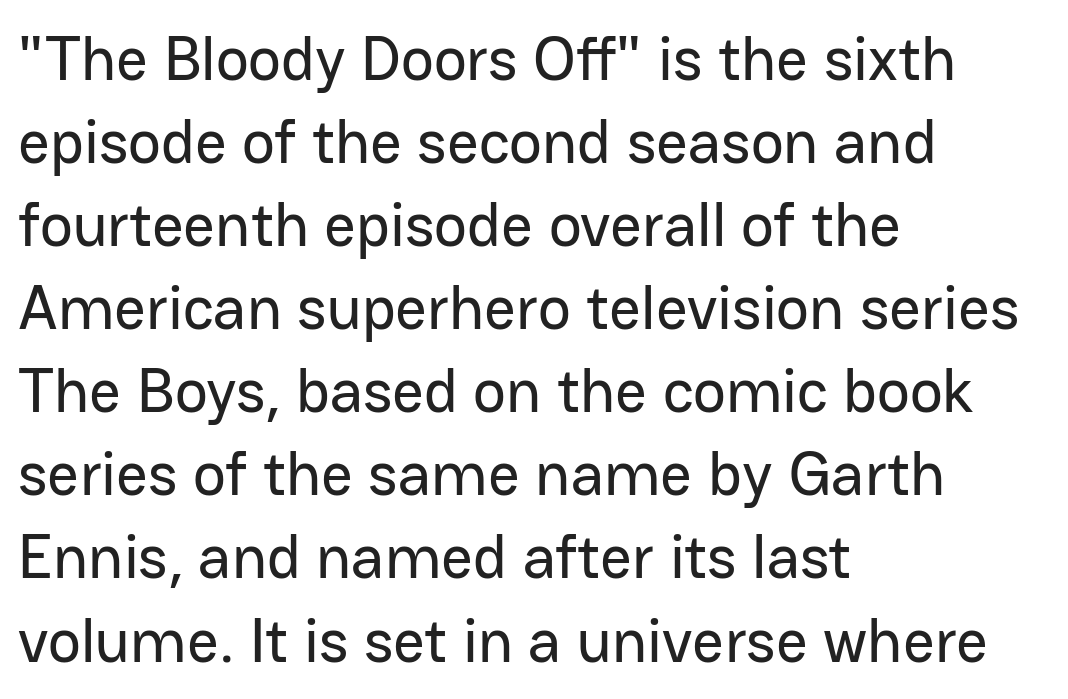
{"serif": "no", "italic": "no", "width": "normal", "stroke_contrast": "low", "x_height": "medium", "monospaced": "no", "underline": "no", "align": "left", "line_spacing": "normal", "line_spacing_ratio": 1.34, "letter_spacing": "normal", "letter_spacing_em": 0.0, "glyph_px": 62}
